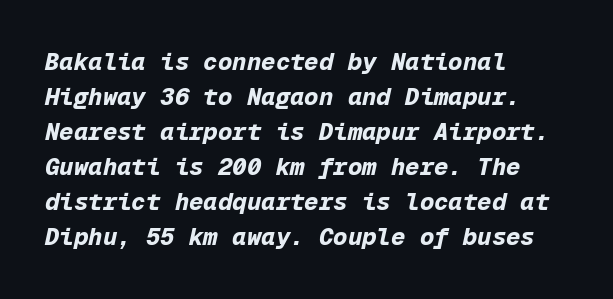
Q: Is the text bold? A: Yes.
Q: Is the text italic (slanted)? A: Yes, it leans right by about 12 degrees.
Q: Is the text underlined? A: No.
Q: How is the paragraph aligned? A: Left-aligned.
Q: Is the spacing between letters normal or unusually wide? A: Normal.
Q: Is the spacing between lines tight, normal or loose? A: Normal.
